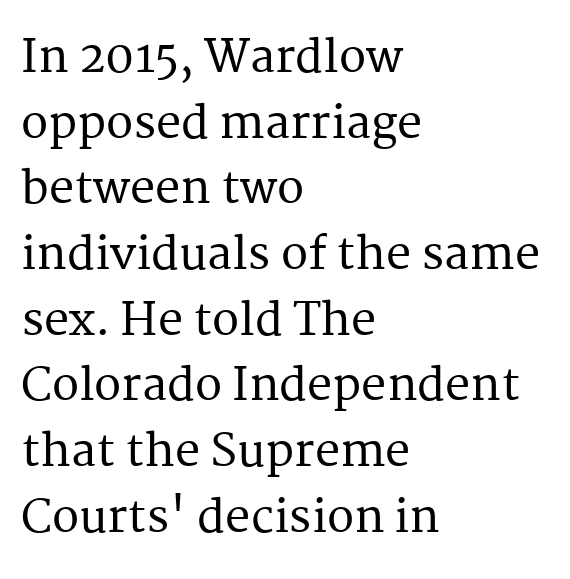
The face used here is proportionally spaced, like ordinary book or web type. Unlike italic type, these characters show no tilt at all. Caption: multi-line text, flush left, ragged right. Font category for this specimen: serif. The baseline area is clear. This sample uses plain, unmodified letter spacing.
